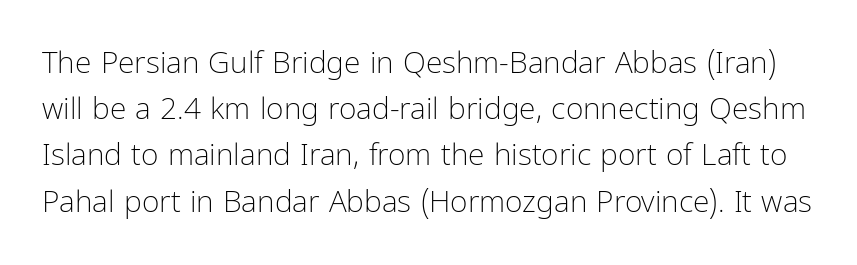
{"serif": "no", "italic": "no", "bold": "no", "weight": "light", "width": "condensed", "stroke_contrast": "low", "x_height": "medium", "monospaced": "no", "underline": "no", "line_spacing": "normal", "line_spacing_ratio": 1.54, "letter_spacing": "normal", "letter_spacing_em": 0.0, "glyph_px": 30}
